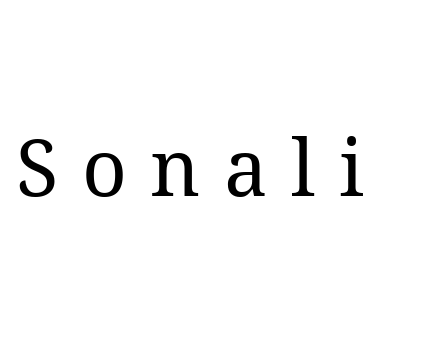
{"serif": "yes", "italic": "no", "bold": "no", "weight": "regular", "width": "normal", "stroke_contrast": "medium", "x_height": "medium", "monospaced": "no", "underline": "no", "letter_spacing": "wide", "letter_spacing_em": 0.3, "glyph_px": 78}
